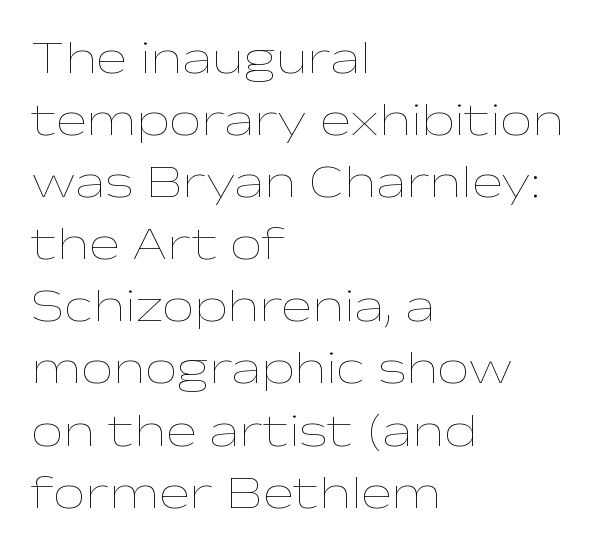
Q: Is the text bold? A: No.
Q: Is the text italic (slanted)? A: No, it is upright.
Q: Is the text underlined? A: No.
Q: How is the paragraph aligned? A: Left-aligned.
Q: Is the spacing between letters normal or unusually wide? A: Normal.
Q: Is the spacing between lines tight, normal or loose? A: Normal.
Q: Width (condensed, normal, or wide)? A: Wide.
Q: Stroke contrast? A: Low.
Q: x-height? A: Medium.
Q: Monospaced? A: No.
